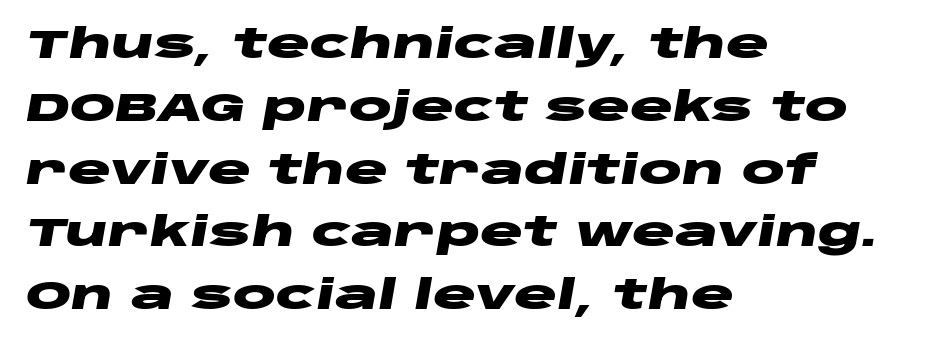
The image shows 40 px heavy, wide type, italic (leaning right); set left-aligned, normal line spacing (1.57x), normal letter spacing, not underlined; low stroke contrast and a large x-height.
